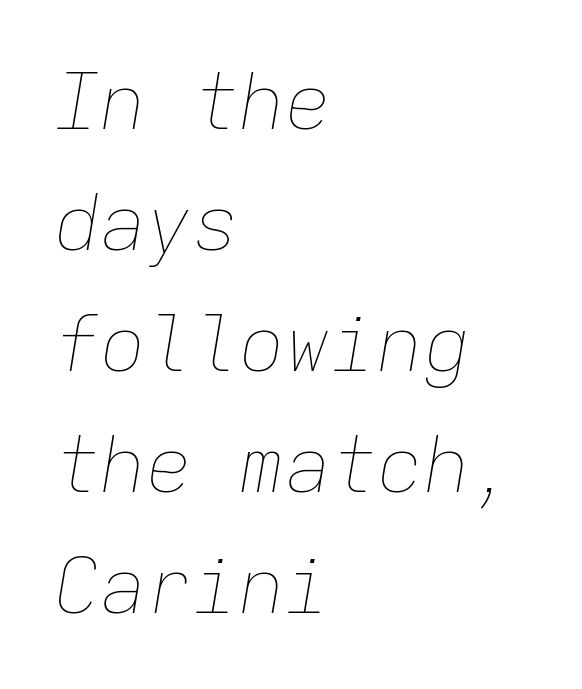
{"italic": "yes", "lean": "right", "slant_degrees": 9, "bold": "no", "weight": "thin", "width": "normal", "stroke_contrast": "low", "x_height": "medium", "monospaced": "yes", "underline": "no", "align": "left", "line_spacing": "normal", "line_spacing_ratio": 1.57, "letter_spacing": "normal", "letter_spacing_em": 0.0, "glyph_px": 77}
